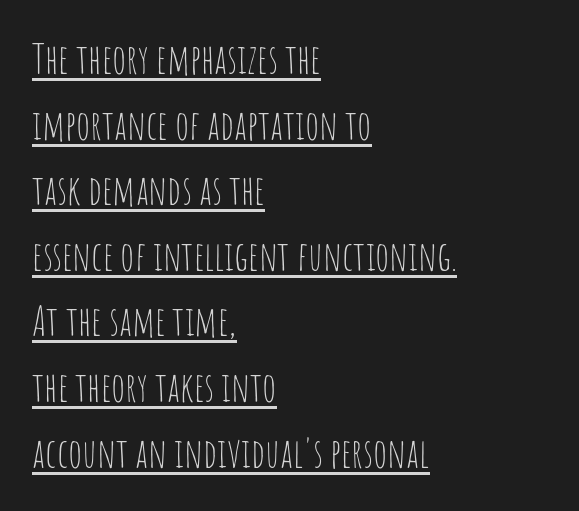
The image shows 41 px thin, condensed sans-serif type, upright; set left-aligned, normal line spacing (1.6x), normal letter spacing, underlined; low stroke contrast and a large x-height.
